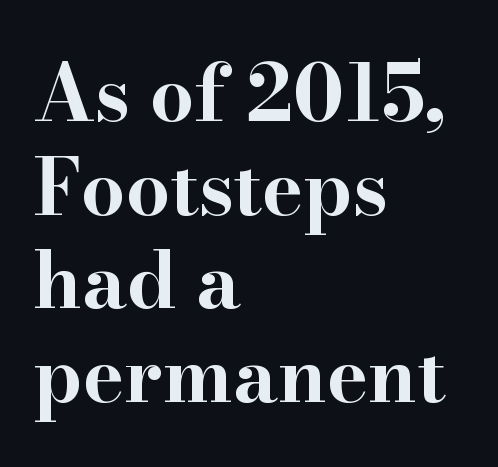
{"serif": "yes", "italic": "no", "bold": "yes", "weight": "bold", "width": "wide", "stroke_contrast": "high", "x_height": "small", "monospaced": "no", "underline": "no", "align": "left", "line_spacing_ratio": 1.2, "letter_spacing": "normal", "letter_spacing_em": 0.0, "glyph_px": 78}
